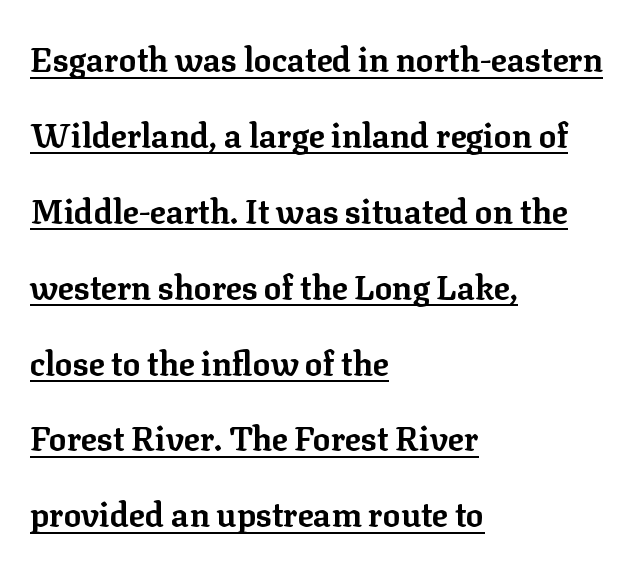
The image shows 33 px bold serif type, upright; set left-aligned, loose line spacing (2.3x), normal letter spacing, underlined; low stroke contrast and a medium x-height.
